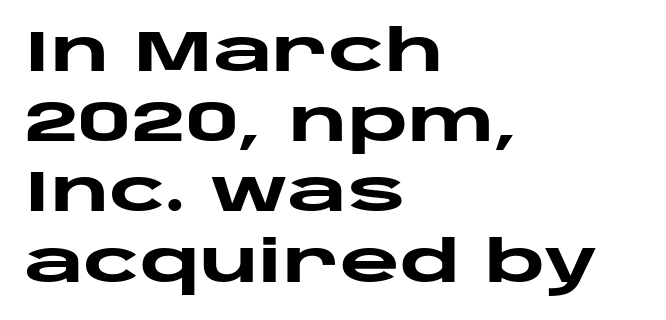
The glyphs have the mass of a bold cut. Underlining? Definitely not there. I'd call this a sans setting — the letters go barefoot. Do the letters lean? They stand straight. You could call the tracking neutral — neither tight nor loose.
